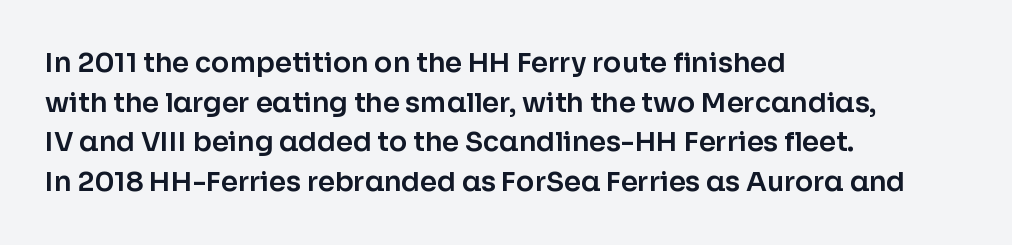
Q: Is the text italic (slanted)? A: No, it is upright.
Q: Is the text underlined? A: No.
Q: How is the paragraph aligned? A: Left-aligned.
Q: Is the spacing between letters normal or unusually wide? A: Normal.
Q: Is the spacing between lines tight, normal or loose? A: Normal.
